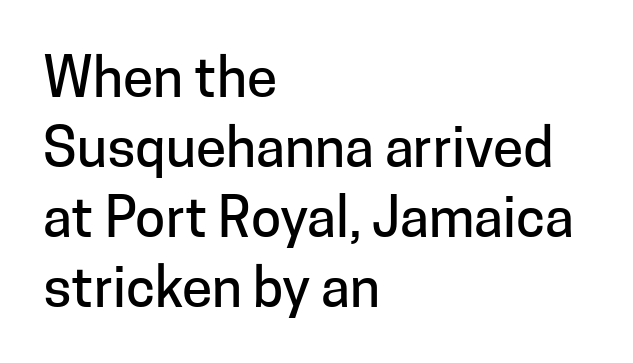
{"serif": "no", "italic": "no", "width": "normal", "stroke_contrast": "low", "x_height": "medium", "monospaced": "no", "underline": "no", "align": "left", "line_spacing": "normal", "line_spacing_ratio": 1.27, "letter_spacing": "normal", "letter_spacing_em": 0.0, "glyph_px": 55}
